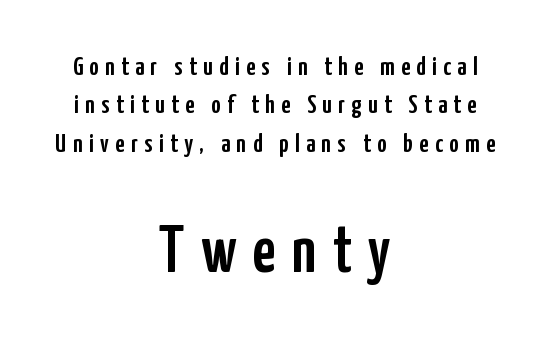
The image shows 66 px condensed sans-serif type, upright; set centered, normal line spacing (1.48x), unusually wide letter spacing (+0.25 em), not underlined; the second (bottom) block is 2.54x larger; low stroke contrast and a medium x-height.
